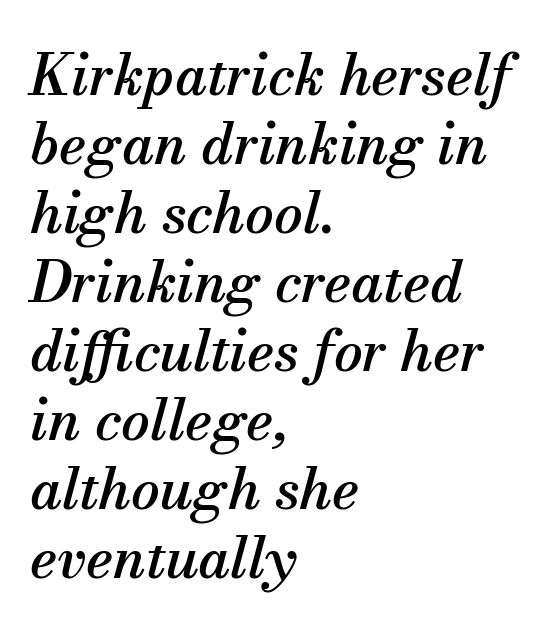
{"serif": "yes", "italic": "yes", "lean": "right", "slant_degrees": 13, "width": "normal", "stroke_contrast": "medium", "x_height": "small", "monospaced": "no", "underline": "no", "align": "left", "line_spacing_ratio": 1.21, "letter_spacing": "normal", "letter_spacing_em": 0.0, "glyph_px": 57}
